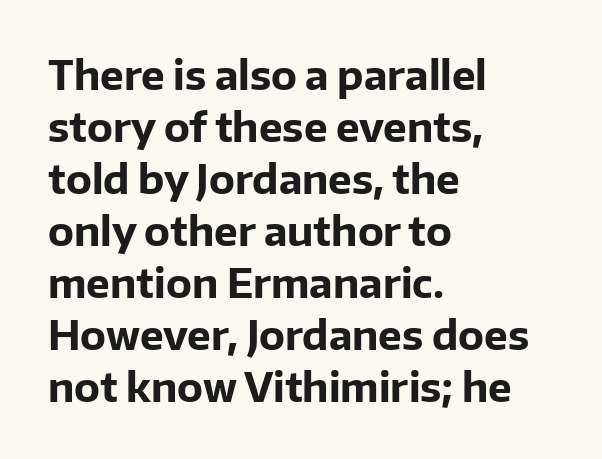
Q: Is the text bold? A: Yes.
Q: Is the text italic (slanted)? A: No, it is upright.
Q: Is the typeface a serif or a sans-serif typeface? A: Sans-serif.
Q: Is the text underlined? A: No.
Q: How is the paragraph aligned? A: Left-aligned.
Q: Is the spacing between letters normal or unusually wide? A: Normal.
Q: Is the spacing between lines tight, normal or loose? A: Normal.
Q: Width (condensed, normal, or wide)? A: Normal.
Q: Stroke contrast? A: Low.
Q: x-height? A: Medium.
Q: Monospaced? A: No.
